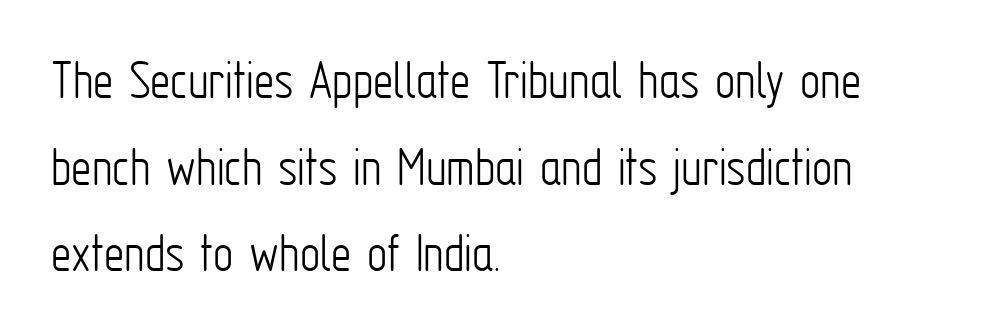
{"serif": "no", "italic": "no", "bold": "no", "weight": "light", "width": "condensed", "stroke_contrast": "low", "x_height": "medium", "monospaced": "no", "underline": "no", "align": "left", "line_spacing": "normal", "line_spacing_ratio": 1.52, "letter_spacing": "normal", "letter_spacing_em": 0.0, "glyph_px": 57}
